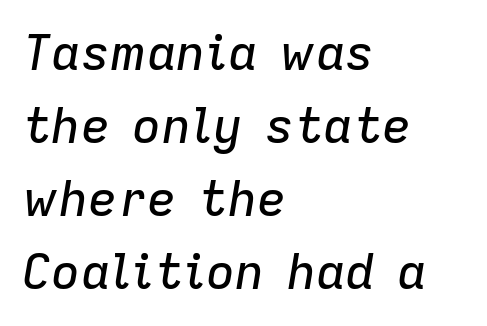
Q: Is the text italic (slanted)? A: Yes, it leans right by about 9 degrees.
Q: Is the text underlined? A: No.
Q: How is the paragraph aligned? A: Left-aligned.
Q: Is the spacing between letters normal or unusually wide? A: Normal.
Q: Is the spacing between lines tight, normal or loose? A: Normal.
Q: Width (condensed, normal, or wide)? A: Normal.
Q: Stroke contrast? A: Low.
Q: x-height? A: Medium.
Q: Monospaced? A: No.
